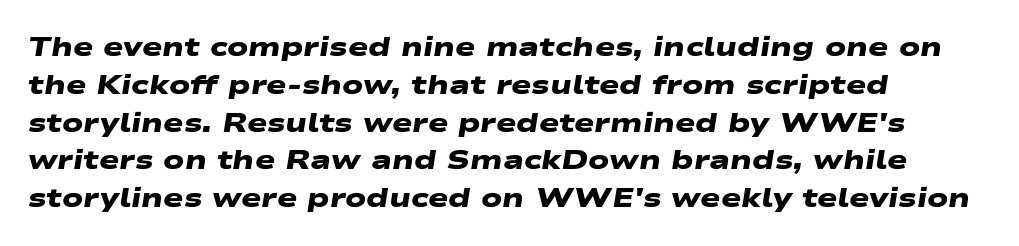
Q: Is the text bold? A: Yes.
Q: Is the text underlined? A: No.
Q: How is the paragraph aligned? A: Left-aligned.
Q: Is the spacing between letters normal or unusually wide? A: Normal.
Q: Is the spacing between lines tight, normal or loose? A: Normal.
